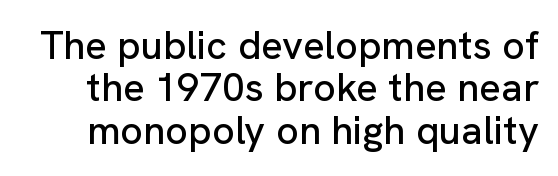
The image shows 40 px sans-serif type, upright; set tight line spacing (1.06x), normal letter spacing, not underlined; low stroke contrast and a medium x-height.
